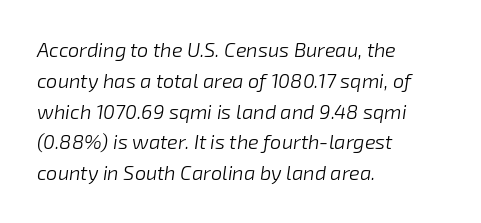
Q: Is the text bold? A: No.
Q: Is the text italic (slanted)? A: Yes, it leans right by about 8 degrees.
Q: Is the text underlined? A: No.
Q: How is the paragraph aligned? A: Left-aligned.
Q: Is the spacing between letters normal or unusually wide? A: Normal.
Q: Is the spacing between lines tight, normal or loose? A: Normal.
